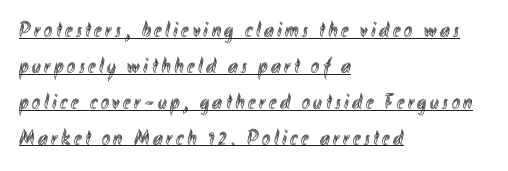
{"underline": "yes", "align": "left", "line_spacing": "normal", "line_spacing_ratio": 1.63, "glyph_px": 22}
